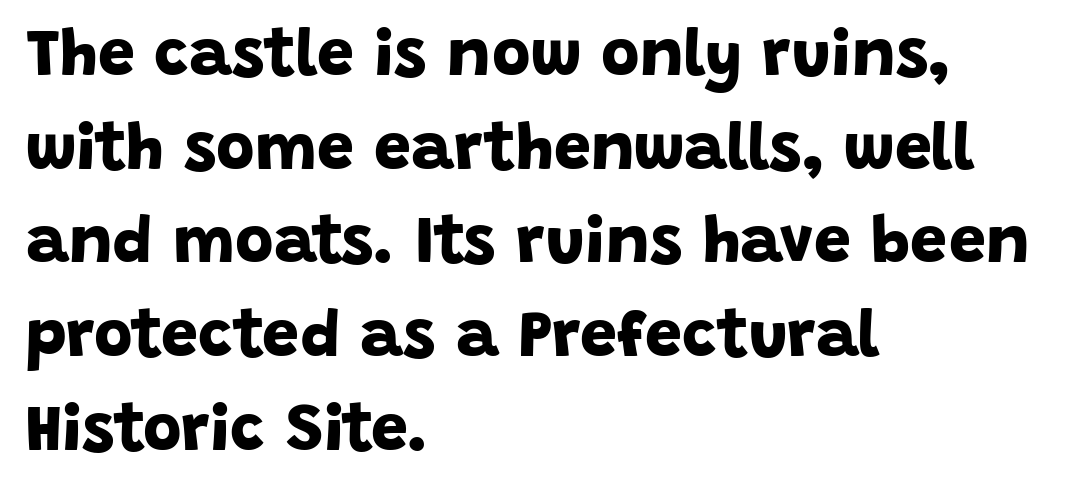
The image shows 66 px bold sans-serif type; set left-aligned, normal line spacing (1.42x), normal letter spacing, not underlined; low stroke contrast and a large x-height.
